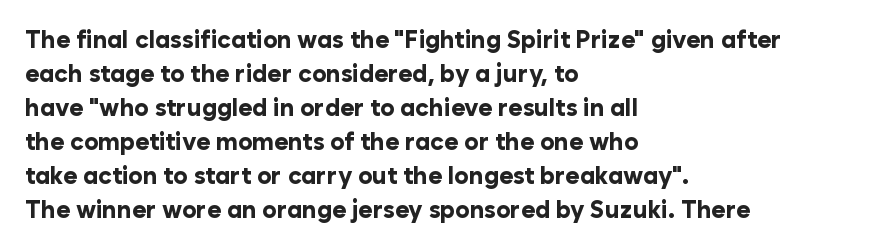
{"italic": "no", "bold": "yes", "underline": "no", "align": "left", "line_spacing": "normal", "line_spacing_ratio": 1.42, "letter_spacing": "normal", "letter_spacing_em": 0.0, "glyph_px": 24}
